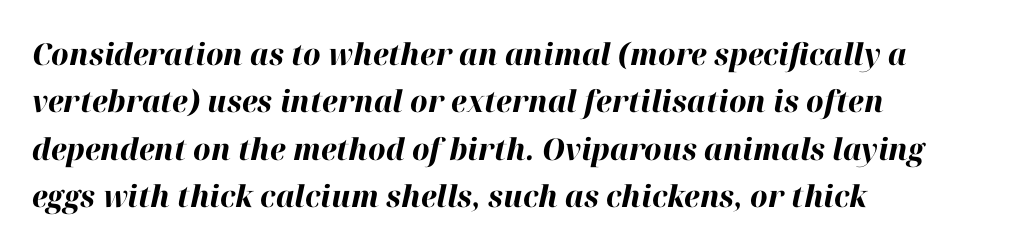
Q: Is the text bold? A: Yes.
Q: Is the text italic (slanted)? A: Yes, it leans right by about 12 degrees.
Q: Is the text underlined? A: No.
Q: How is the paragraph aligned? A: Left-aligned.
Q: Is the spacing between letters normal or unusually wide? A: Normal.
Q: Is the spacing between lines tight, normal or loose? A: Normal.
Q: Width (condensed, normal, or wide)? A: Normal.
Q: Stroke contrast? A: High.
Q: x-height? A: Medium.
Q: Monospaced? A: No.
